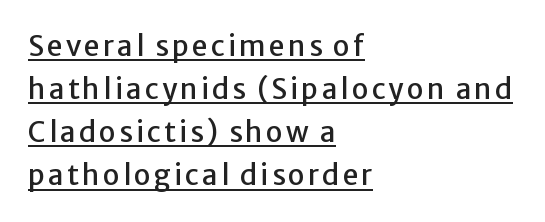
Q: Is the text italic (slanted)? A: No, it is upright.
Q: Is the typeface a serif or a sans-serif typeface? A: Sans-serif.
Q: Is the text underlined? A: Yes.
Q: How is the paragraph aligned? A: Left-aligned.
Q: Is the spacing between lines tight, normal or loose? A: Normal.
Q: Width (condensed, normal, or wide)? A: Normal.
Q: Stroke contrast? A: Low.
Q: x-height? A: Medium.
Q: Monospaced? A: No.
